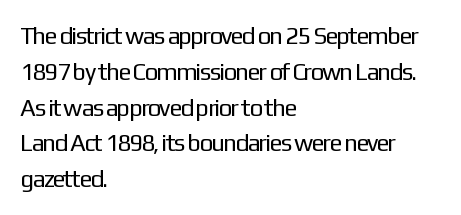
Q: Is the text bold? A: No.
Q: Is the text italic (slanted)? A: No, it is upright.
Q: Is the text underlined? A: No.
Q: How is the paragraph aligned? A: Left-aligned.
Q: Is the spacing between letters normal or unusually wide? A: Normal.
Q: Is the spacing between lines tight, normal or loose? A: Normal.
